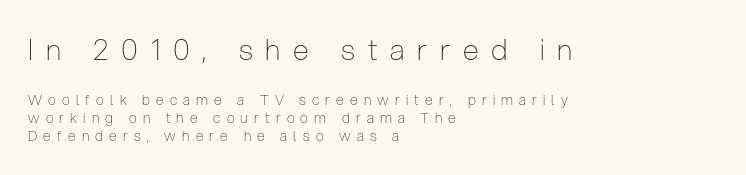
The image shows 29 px thin, condensed sans-serif type, upright; set left-aligned, normal line spacing (1.3x), unusually wide letter spacing (+0.44 em), not underlined; the first (top) block is 2.07x larger; low stroke contrast and a medium x-height.
